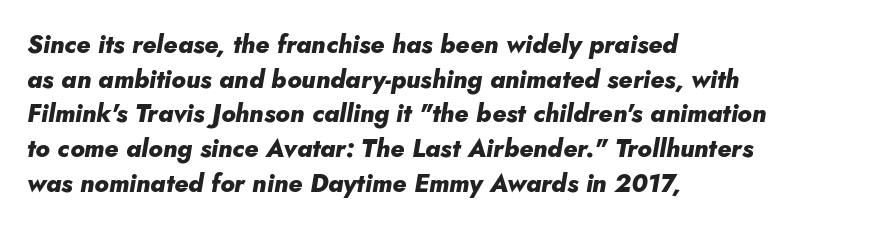
The image shows 25 px bold type, italic (leaning right); set left-aligned, normal line spacing (1.39x), normal letter spacing, not underlined.
